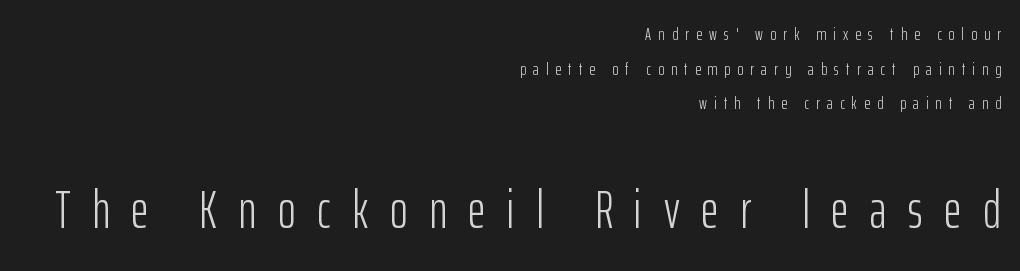
Q: Is the text bold? A: No.
Q: Is the text italic (slanted)? A: No, it is upright.
Q: Is the typeface a serif or a sans-serif typeface? A: Sans-serif.
Q: Is the text underlined? A: No.
Q: How is the paragraph aligned? A: Right-aligned.
Q: Is the spacing between letters normal or unusually wide? A: Unusually wide.
Q: Is the spacing between lines tight, normal or loose? A: Loose.
Q: Which block of text is set in a larger size, the first (top) or the second (bottom)? A: The second (bottom) one.
Q: Width (condensed, normal, or wide)? A: Condensed.
Q: Stroke contrast? A: Low.
Q: x-height? A: Medium.
Q: Monospaced? A: No.
